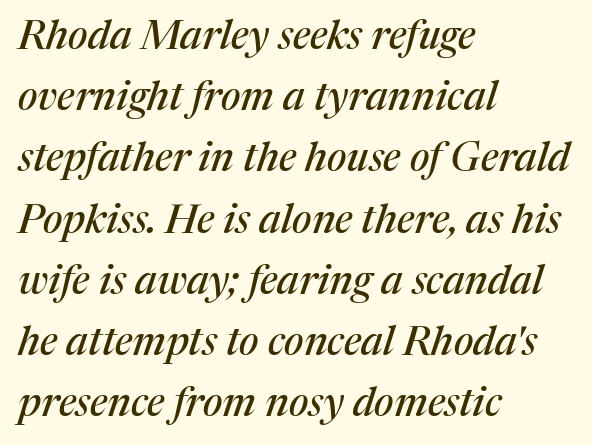
The image shows 40 px serif type, italic (leaning right); set left-aligned, normal line spacing (1.53x), normal letter spacing, not underlined; medium stroke contrast and a medium x-height.
